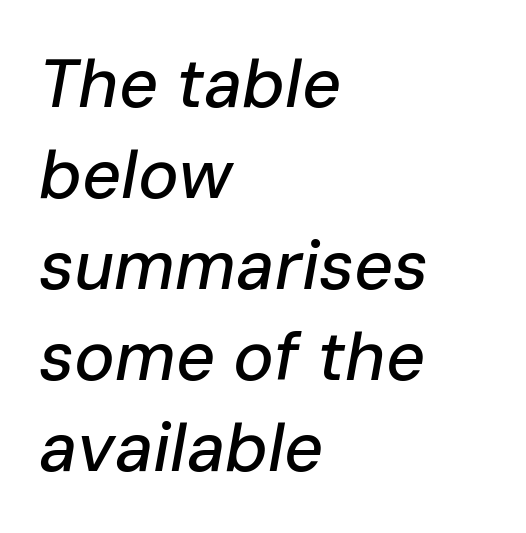
Whoever set this chose a conventional vertical rhythm. How are the letters spaced? Ordinarily, with no added tracking. An italicized treatment has been applied to the whole sample. These lines stack with their left ends in a neat column. The glyphs are unaccompanied by any horizontal stroke below them.
